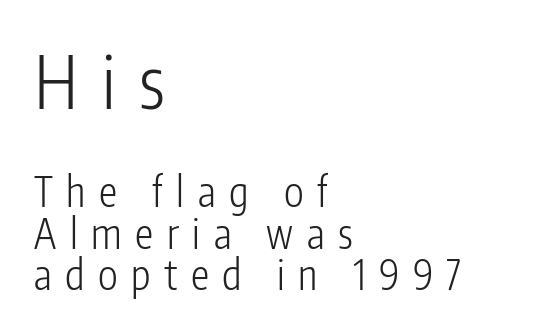
The image shows 72 px light, condensed sans-serif type, upright; set left-aligned, tight line spacing (1.01x), unusually wide letter spacing (+0.33 em), not underlined; the first (top) block is 1.76x larger; low stroke contrast and a medium x-height.
